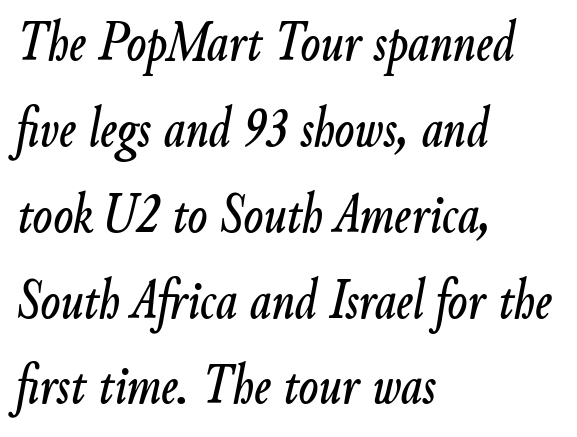
{"italic": "yes", "lean": "right", "slant_degrees": 9, "width": "condensed", "stroke_contrast": "low", "x_height": "small", "monospaced": "no", "underline": "no", "align": "left", "line_spacing": "normal", "line_spacing_ratio": 1.48, "letter_spacing": "normal", "letter_spacing_em": 0.0, "glyph_px": 58}
